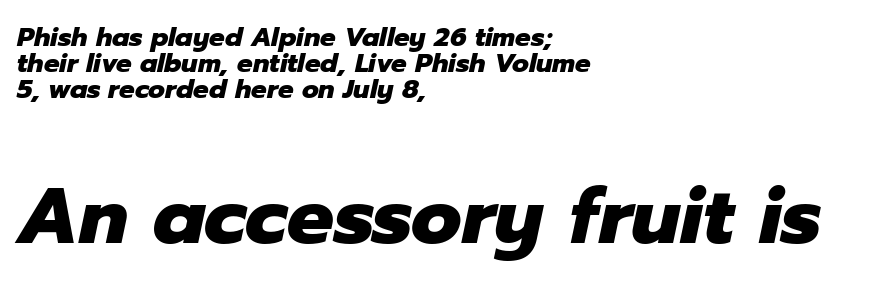
Q: Is the text bold? A: Yes.
Q: Is the text italic (slanted)? A: Yes, it leans right by about 12 degrees.
Q: Is the text underlined? A: No.
Q: How is the paragraph aligned? A: Left-aligned.
Q: Is the spacing between letters normal or unusually wide? A: Normal.
Q: Is the spacing between lines tight, normal or loose? A: Tight.
Q: Which block of text is set in a larger size, the first (top) or the second (bottom)? A: The second (bottom) one.
Q: Width (condensed, normal, or wide)? A: Normal.
Q: Stroke contrast? A: Low.
Q: x-height? A: Medium.
Q: Monospaced? A: No.
